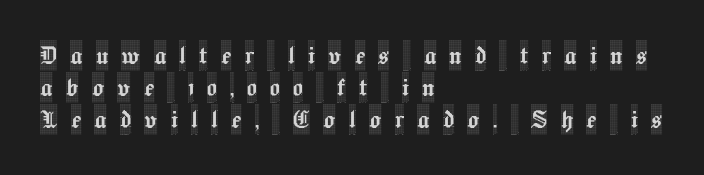
The image shows 30 px condensed serif type, upright; set left-aligned, tight line spacing (1.06x), unusually wide letter spacing (+0.44 em), not underlined; a large x-height.
